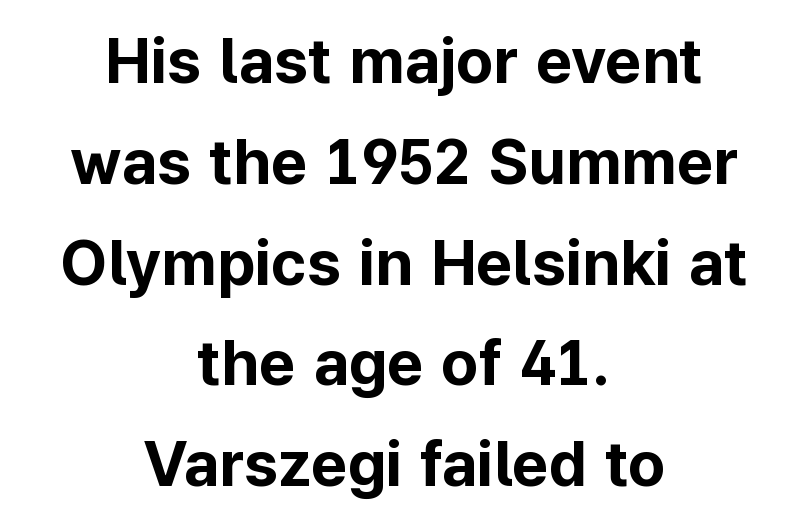
{"serif": "no", "italic": "no", "bold": "yes", "weight": "bold", "width": "normal", "stroke_contrast": "low", "x_height": "medium", "monospaced": "no", "underline": "no", "align": "center", "line_spacing": "normal", "line_spacing_ratio": 1.6, "letter_spacing": "normal", "letter_spacing_em": 0.0, "glyph_px": 63}
